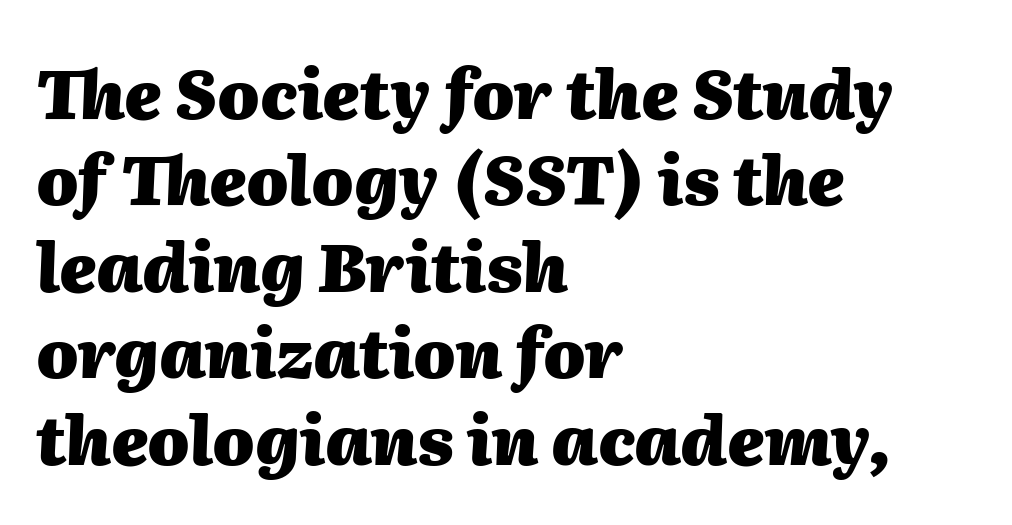
Looks like regular typesetting: each glyph gets only the width it needs. These words are printed bold, with thick strokes throughout. Leading: standard. Honestly, the letter spacing is just normal — you wouldn't notice it. All the whitespace from short lines collects on the right.
